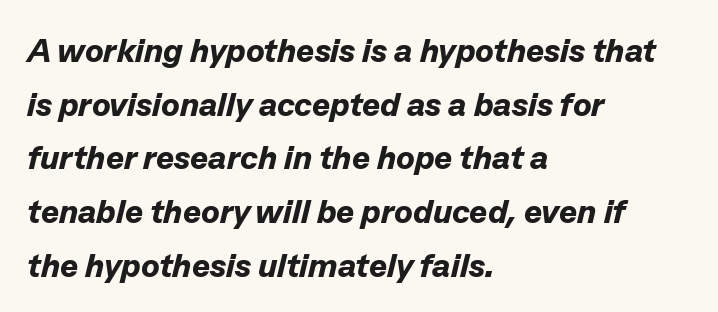
The image shows 34 px bold type, italic (leaning right); set left-aligned, normal line spacing (1.58x), normal letter spacing, not underlined; low stroke contrast and a medium x-height.
